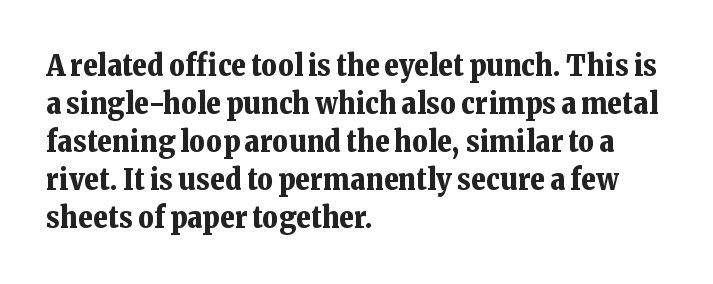
The image shows 30 px bold serif type, upright; set left-aligned, normal line spacing (1.27x), normal letter spacing, not underlined; low stroke contrast and a medium x-height.
